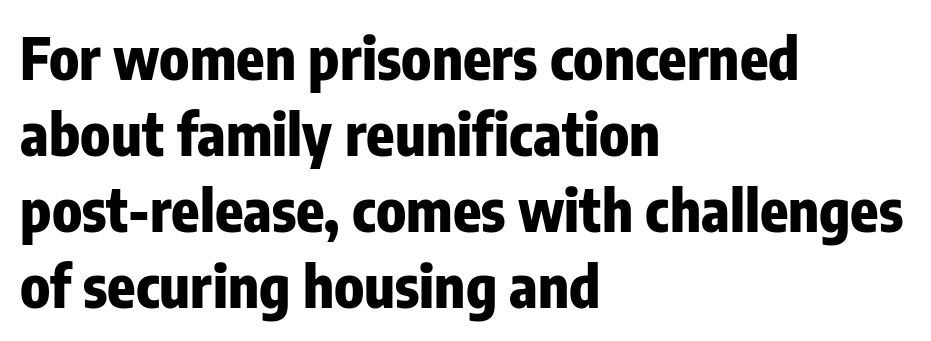
The image shows 58 px heavy, condensed sans-serif type, upright; set left-aligned, normal line spacing (1.31x), normal letter spacing, not underlined; low stroke contrast and a medium x-height.
